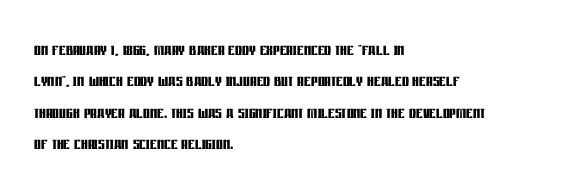
The passage shown is emphatically bold. The specimen reads as upright at a glance. Alignment: flush left. What stands out about the letter spacing? Nothing — it is the standard amount. The block of text has a typical density, with ordinary space between rows. The words here are not underlined.
